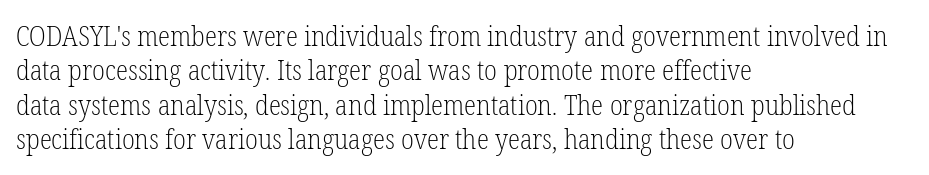
Q: Is the text bold? A: No.
Q: Is the text italic (slanted)? A: No, it is upright.
Q: Is the typeface a serif or a sans-serif typeface? A: Serif.
Q: Is the text underlined? A: No.
Q: How is the paragraph aligned? A: Left-aligned.
Q: Is the spacing between letters normal or unusually wide? A: Normal.
Q: Width (condensed, normal, or wide)? A: Condensed.
Q: Stroke contrast? A: Low.
Q: x-height? A: Medium.
Q: Monospaced? A: No.
